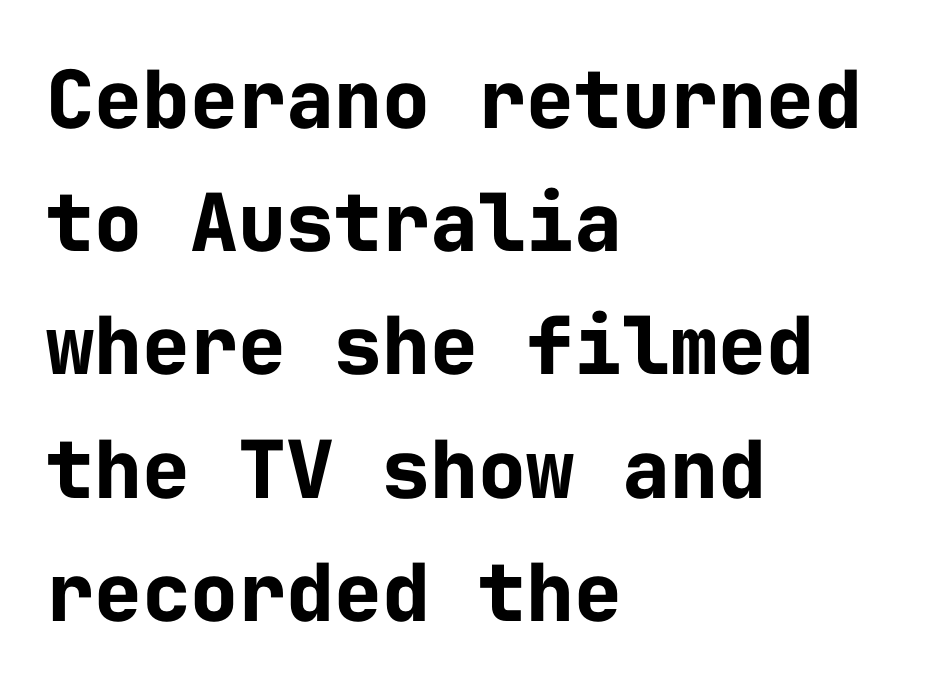
Is the type bold? Yes — the strokes are clearly thick and heavy. If you measured baseline to baseline, you'd find a middling distance. Posture: vertical. Unmarked baselines from the first word to the last. These lines stack with their left ends in a neat column. This is sans-serif lettering, the kind often seen on screens and signage.
